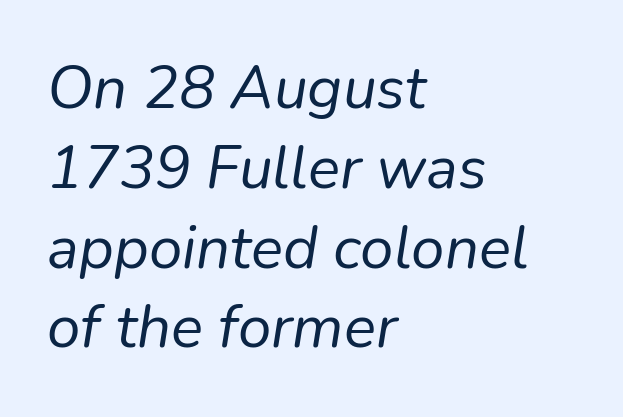
Q: Is the text bold? A: No.
Q: Is the text italic (slanted)? A: Yes, it leans right by about 9 degrees.
Q: Is the text underlined? A: No.
Q: How is the paragraph aligned? A: Left-aligned.
Q: Is the spacing between letters normal or unusually wide? A: Normal.
Q: Is the spacing between lines tight, normal or loose? A: Normal.
Q: Width (condensed, normal, or wide)? A: Normal.
Q: Stroke contrast? A: Low.
Q: x-height? A: Medium.
Q: Monospaced? A: No.
